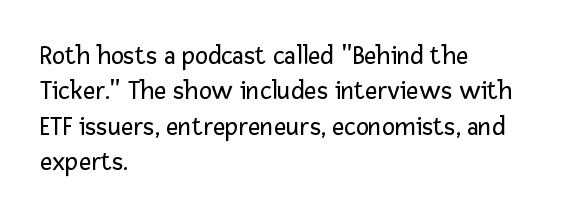
Q: Is the text bold? A: No.
Q: Is the text italic (slanted)? A: No, it is upright.
Q: Is the text underlined? A: No.
Q: How is the paragraph aligned? A: Left-aligned.
Q: Is the spacing between letters normal or unusually wide? A: Normal.
Q: Is the spacing between lines tight, normal or loose? A: Normal.
